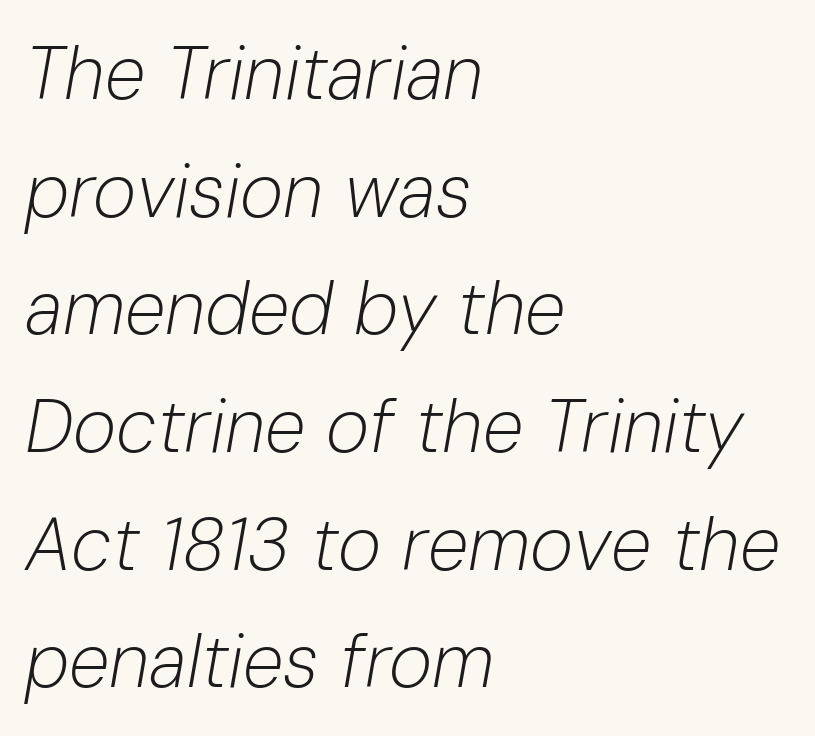
The image shows 74 px light type, italic (leaning right); set left-aligned, normal line spacing (1.59x), normal letter spacing, not underlined; low stroke contrast and a medium x-height.
